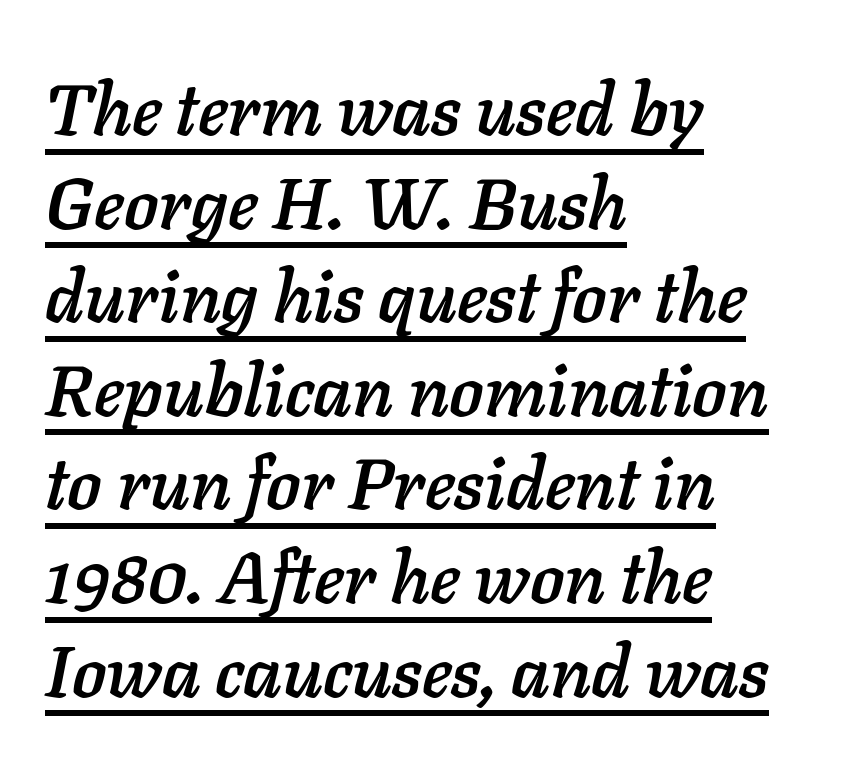
{"italic": "yes", "lean": "right", "slant_degrees": 11, "width": "normal", "stroke_contrast": "low", "x_height": "medium", "monospaced": "no", "underline": "yes", "align": "left", "line_spacing": "normal", "line_spacing_ratio": 1.3, "letter_spacing": "normal", "letter_spacing_em": 0.0, "glyph_px": 72}
